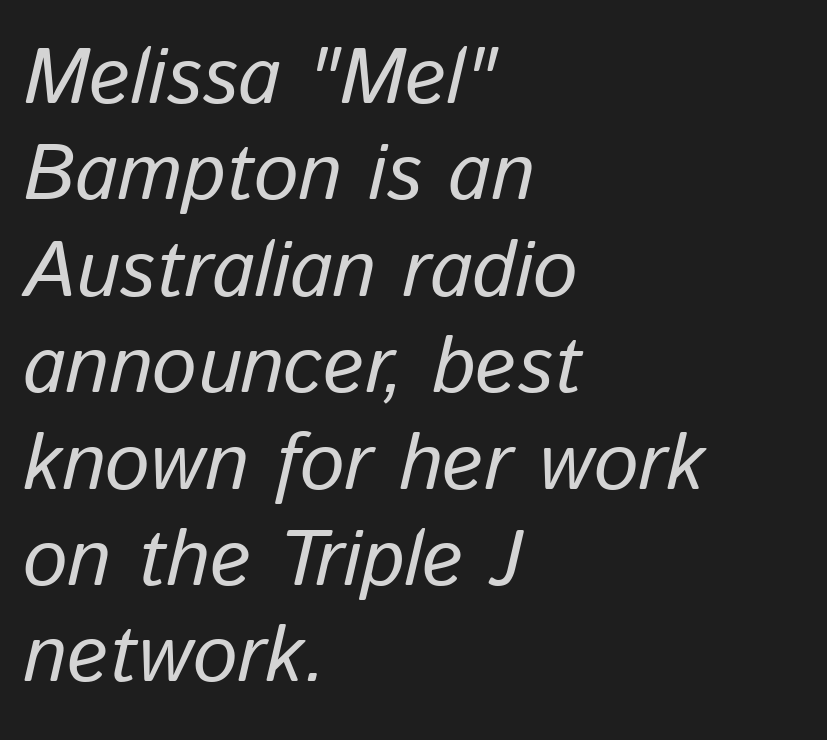
The image shows 79 px regular-weight type, italic (leaning right); set left-aligned, line spacing 1.22x, normal letter spacing, not underlined; low stroke contrast and a medium x-height.
